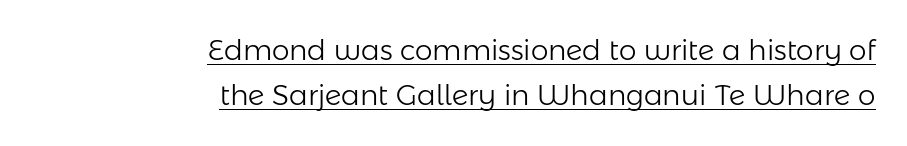
Looks like regular typesetting: each glyph gets only the width it needs. If you drew a ruler down the right edge, every line would touch it. Standard letterfit; no display-style spreading of the glyphs. Students, observe the line beneath the letters — that is underlining.
